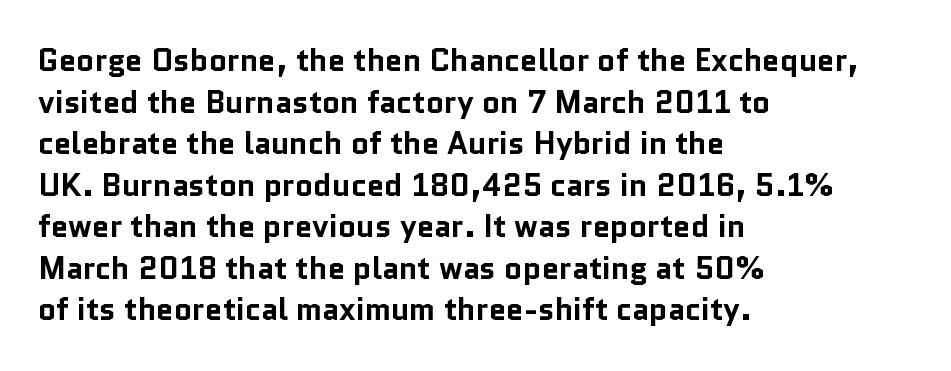
The image shows 31 px bold sans-serif type, upright; set left-aligned, normal line spacing (1.34x), normal letter spacing, not underlined; low stroke contrast and a medium x-height.
